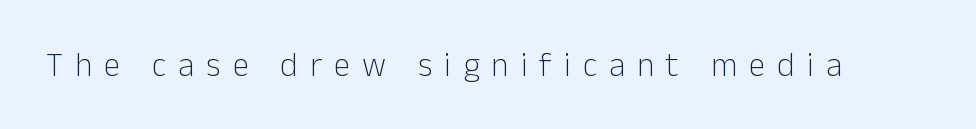
The image shows 33 px light sans-serif type, upright; set unusually wide letter spacing (+0.37 em), not underlined; low stroke contrast and a medium x-height.
